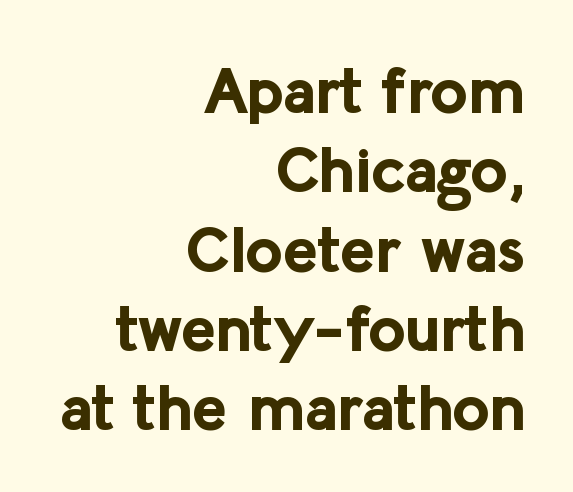
This sample is right-justified, so line beginnings fall wherever the words allow. Stroke terminals: plain, sans-serif. What weight is shown? A full bold with thick strokes. It's the straight-up-and-down kind of type. Nobody drew a line under any word here.
